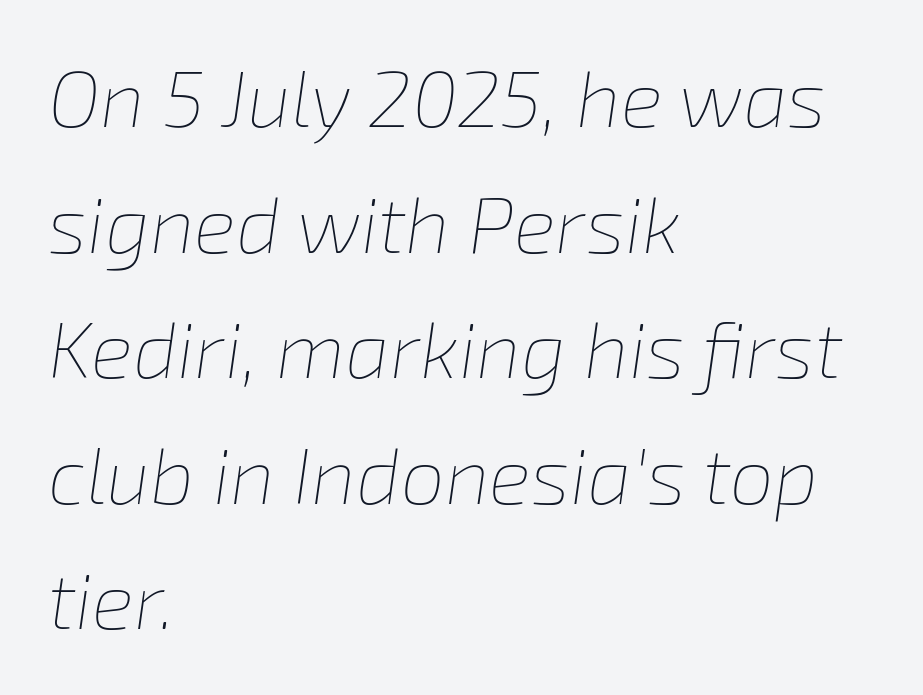
The image shows 79 px thin type, italic (leaning right); set left-aligned, normal line spacing (1.59x), normal letter spacing, not underlined; low stroke contrast and a medium x-height.
